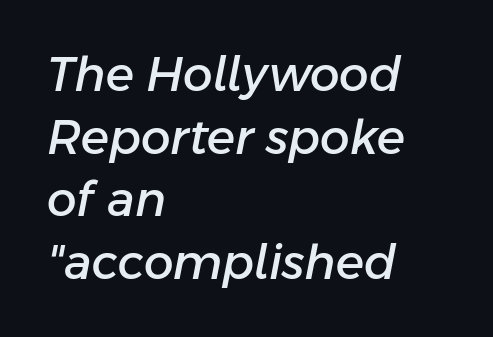
Q: Is the text italic (slanted)? A: Yes, it leans right by about 11 degrees.
Q: Is the text underlined? A: No.
Q: How is the paragraph aligned? A: Left-aligned.
Q: Is the spacing between letters normal or unusually wide? A: Normal.
Q: Is the spacing between lines tight, normal or loose? A: Normal.
Q: Width (condensed, normal, or wide)? A: Normal.
Q: Stroke contrast? A: Low.
Q: x-height? A: Medium.
Q: Monospaced? A: No.
